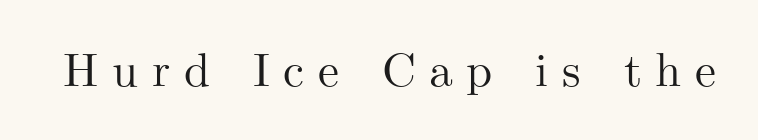
The image shows 47 px serif type, upright; set unusually wide letter spacing (+0.29 em), not underlined; medium stroke contrast and a small x-height.
